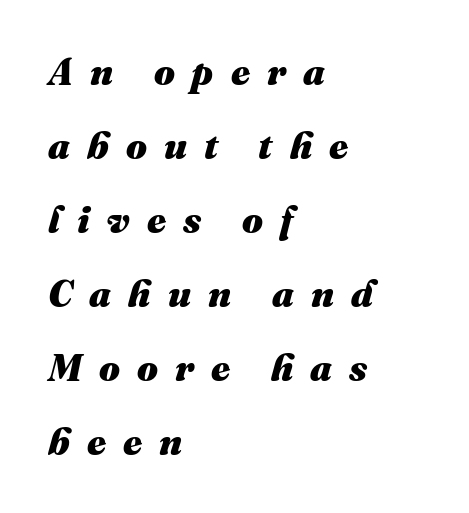
Q: Is the text bold? A: Yes.
Q: Is the text italic (slanted)? A: Yes, it leans right by about 16 degrees.
Q: Is the text underlined? A: No.
Q: How is the paragraph aligned? A: Left-aligned.
Q: Is the spacing between letters normal or unusually wide? A: Unusually wide.
Q: Is the spacing between lines tight, normal or loose? A: Loose.
Q: Width (condensed, normal, or wide)? A: Normal.
Q: Stroke contrast? A: Medium.
Q: x-height? A: Medium.
Q: Monospaced? A: No.
